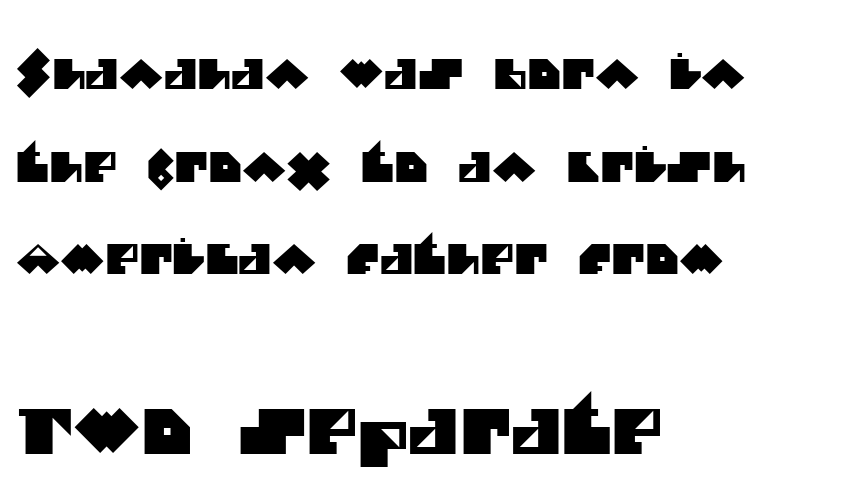
The image shows 62 px sans-serif type; set left-aligned, loose line spacing (2.26x), normal letter spacing, not underlined; the second (bottom) block is 1.51x larger; medium stroke contrast and a large x-height.
